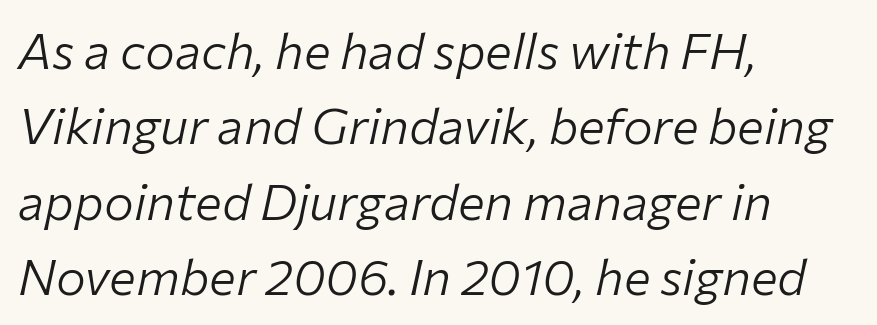
Q: Is the text bold? A: No.
Q: Is the text italic (slanted)? A: Yes, it leans right by about 12 degrees.
Q: Is the text underlined? A: No.
Q: How is the paragraph aligned? A: Left-aligned.
Q: Is the spacing between letters normal or unusually wide? A: Normal.
Q: Is the spacing between lines tight, normal or loose? A: Normal.
Q: Width (condensed, normal, or wide)? A: Normal.
Q: Stroke contrast? A: Low.
Q: x-height? A: Medium.
Q: Monospaced? A: No.
